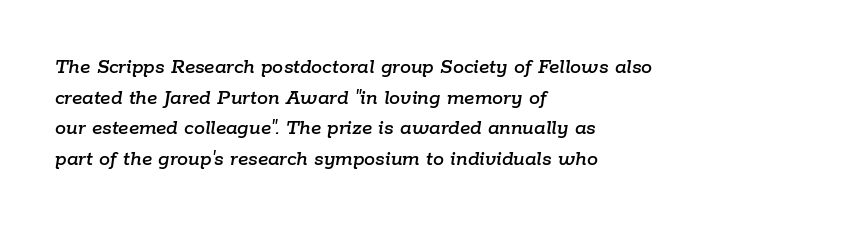
The image shows 22 px text type, italic (leaning right); set left-aligned, normal line spacing (1.39x), normal letter spacing, not underlined.
